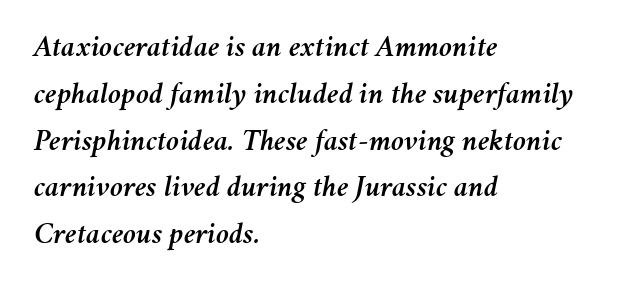
Q: Is the text italic (slanted)? A: Yes, it leans right by about 11 degrees.
Q: Is the text underlined? A: No.
Q: How is the paragraph aligned? A: Left-aligned.
Q: Is the spacing between letters normal or unusually wide? A: Normal.
Q: Is the spacing between lines tight, normal or loose? A: Normal.
Q: Width (condensed, normal, or wide)? A: Normal.
Q: Stroke contrast? A: Medium.
Q: x-height? A: Medium.
Q: Monospaced? A: No.
